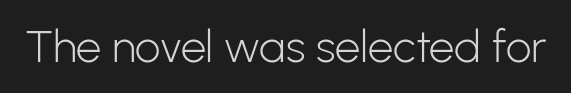
{"serif": "no", "italic": "no", "bold": "no", "weight": "light", "width": "normal", "stroke_contrast": "low", "x_height": "medium", "monospaced": "no", "underline": "no", "letter_spacing": "normal", "letter_spacing_em": 0.0, "glyph_px": 45}
